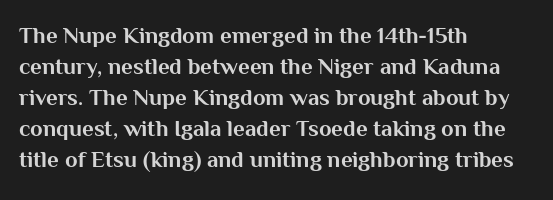
{"italic": "no", "bold": "yes", "underline": "no", "align": "left", "line_spacing": "normal", "line_spacing_ratio": 1.35, "letter_spacing": "normal", "letter_spacing_em": 0.0, "glyph_px": 23}
